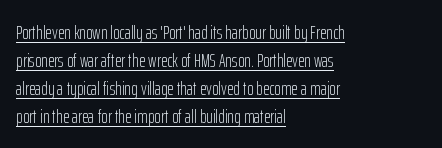
{"italic": "no", "bold": "no", "underline": "yes", "align": "left", "line_spacing": "normal", "line_spacing_ratio": 1.4, "letter_spacing": "normal", "letter_spacing_em": 0.0, "glyph_px": 20}
